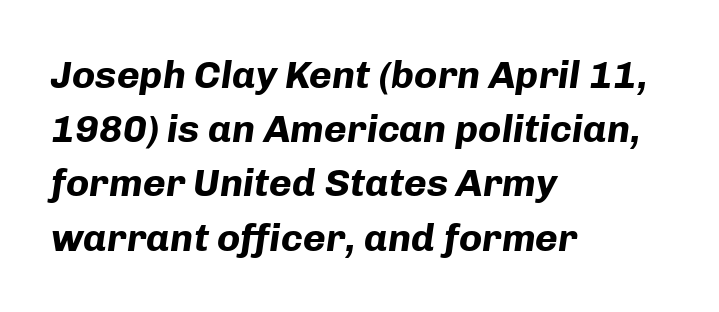
{"italic": "yes", "lean": "right", "slant_degrees": 8, "bold": "yes", "weight": "bold", "width": "normal", "stroke_contrast": "low", "x_height": "medium", "monospaced": "no", "underline": "no", "align": "left", "line_spacing": "normal", "line_spacing_ratio": 1.39, "letter_spacing": "normal", "letter_spacing_em": 0.0, "glyph_px": 39}
